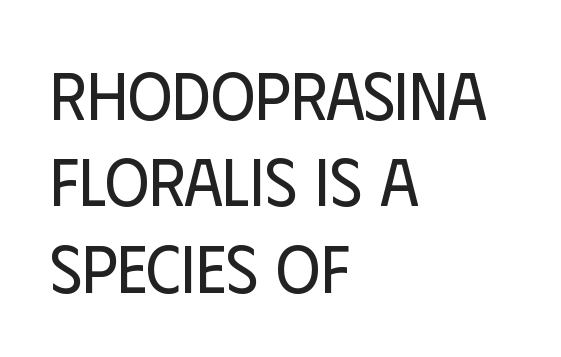
Q: Is the text bold? A: No.
Q: Is the text italic (slanted)? A: No, it is upright.
Q: Is the typeface a serif or a sans-serif typeface? A: Sans-serif.
Q: Is the text underlined? A: No.
Q: How is the paragraph aligned? A: Left-aligned.
Q: Is the spacing between letters normal or unusually wide? A: Normal.
Q: Is the spacing between lines tight, normal or loose? A: Normal.
Q: Width (condensed, normal, or wide)? A: Condensed.
Q: Stroke contrast? A: Low.
Q: x-height? A: Large.
Q: Monospaced? A: No.
